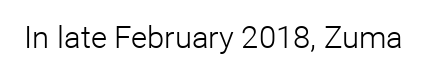
Q: Is the text bold? A: No.
Q: Is the text italic (slanted)? A: No, it is upright.
Q: Is the typeface a serif or a sans-serif typeface? A: Sans-serif.
Q: Is the text underlined? A: No.
Q: Is the spacing between letters normal or unusually wide? A: Normal.
Q: Width (condensed, normal, or wide)? A: Normal.
Q: Stroke contrast? A: Low.
Q: x-height? A: Medium.
Q: Monospaced? A: No.
